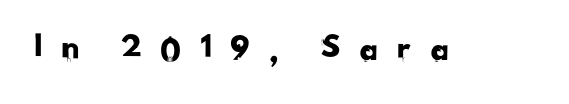
The image shows 37 px sans-serif type; set unusually wide letter spacing (+0.45 em), not underlined; low stroke contrast and a small x-height.
